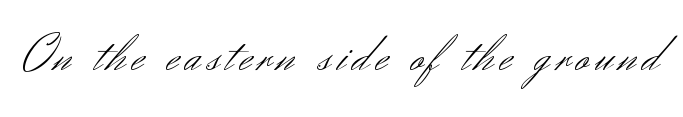
Note: no serifs on the glyphs. Stems and bowls with no extra thickness — not bold. Here the designer chose a conventional face with non-uniform glyph widths. Unmarked baselines from the first word to the last.
